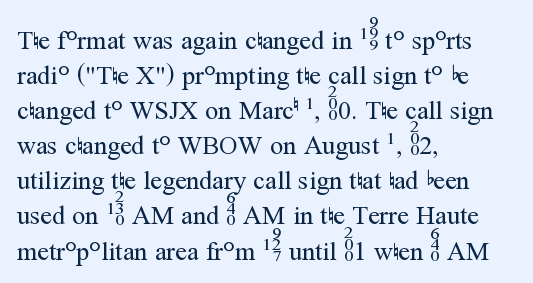
How are the letters spaced? Ordinarily, with no added tracking. Has an underline been added? It has not. Honestly, the row spacing looks completely unremarkable. The font is comparable to plain body text, perhaps lighter. Visually the block forms a straight wall on the left and a jagged coastline on the right.
